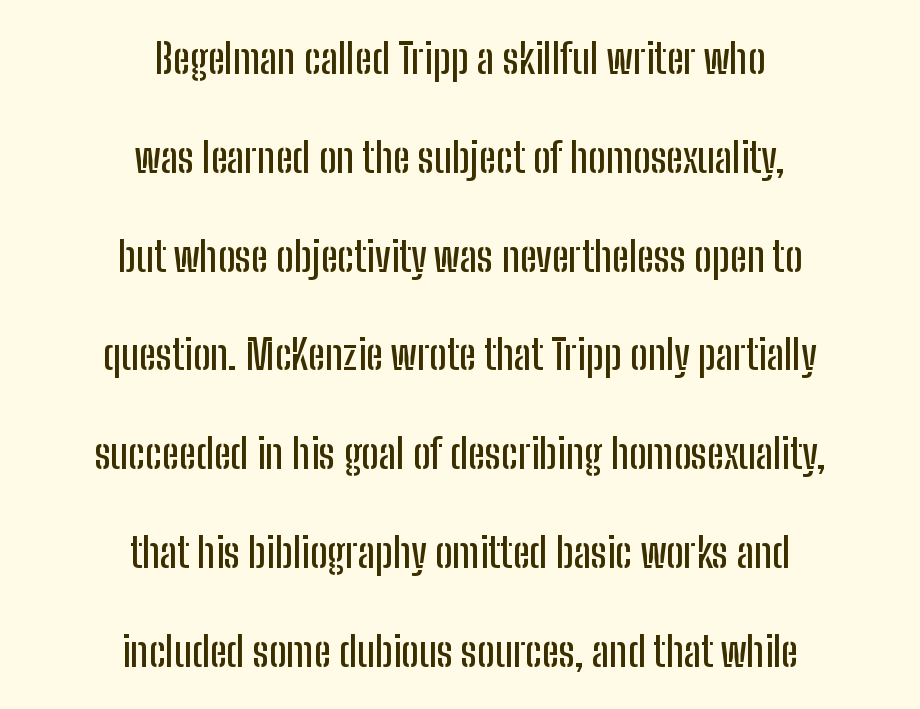
{"serif": "no", "italic": "no", "width": "condensed", "stroke_contrast": "low", "x_height": "medium", "monospaced": "no", "underline": "no", "align": "center", "line_spacing": "loose", "line_spacing_ratio": 2.41, "letter_spacing": "normal", "letter_spacing_em": 0.0, "glyph_px": 41}
